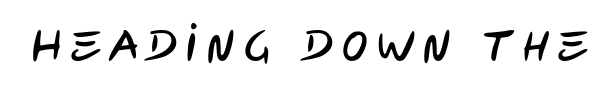
Q: Is the typeface a serif or a sans-serif typeface? A: Sans-serif.
Q: Is the text underlined? A: No.
Q: Is the spacing between letters normal or unusually wide? A: Unusually wide.
Q: Width (condensed, normal, or wide)? A: Condensed.
Q: Stroke contrast? A: Low.
Q: x-height? A: Large.
Q: Monospaced? A: No.
